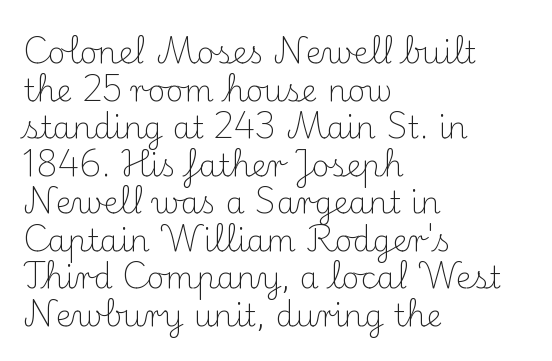
The image shows 31 px light serif type, upright; set left-aligned, line spacing 1.21x, normal letter spacing, not underlined; medium stroke contrast and a small x-height.
